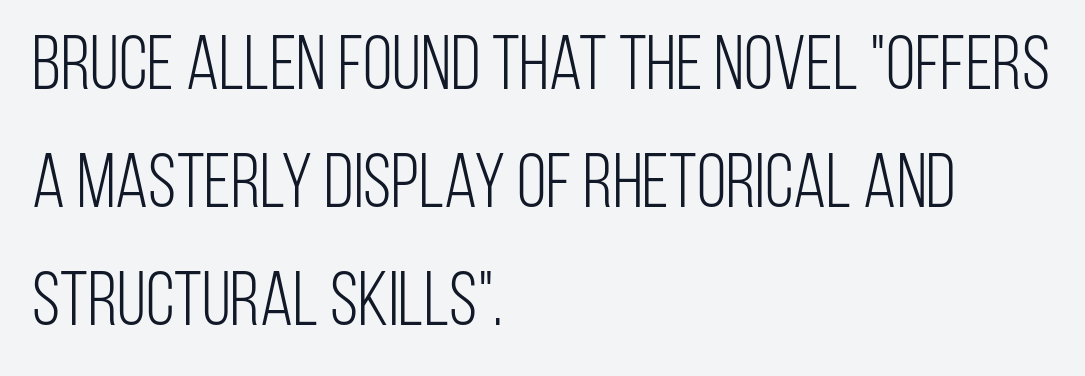
{"serif": "no", "italic": "no", "bold": "no", "weight": "light", "width": "condensed", "stroke_contrast": "low", "x_height": "large", "monospaced": "no", "underline": "no", "align": "left", "line_spacing": "normal", "line_spacing_ratio": 1.55, "letter_spacing": "normal", "letter_spacing_em": 0.0, "glyph_px": 76}
